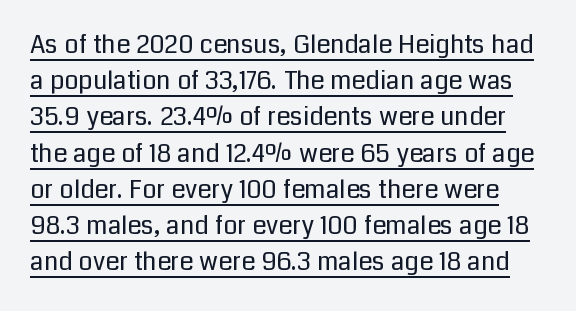
The cut favours lightness, reaching ordinary text weight at its darkest. Evenly set lines give the paragraph a standard silhouette. Do the letters lean? They stand straight. The words here are underlined.
